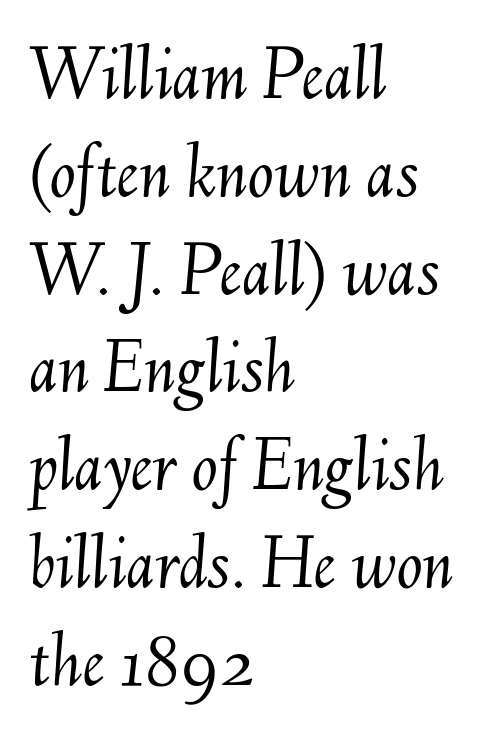
The image shows 77 px light type, italic (leaning right); set left-aligned, normal line spacing (1.27x), normal letter spacing, not underlined; medium stroke contrast and a small x-height.
